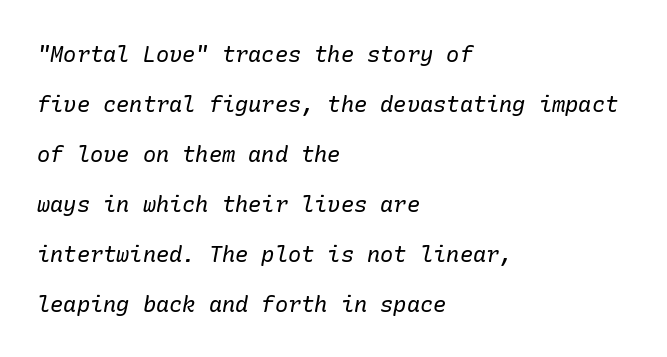
The image shows 22 px text type, italic (leaning right); set left-aligned, loose line spacing (2.27x), normal letter spacing, not underlined.
